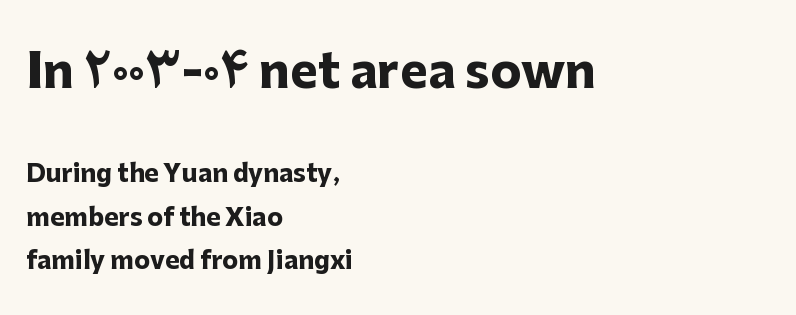
The image shows 47 px heavy sans-serif type, upright; set left-aligned, line spacing 1.83x, normal letter spacing, not underlined; the first (top) block is 1.96x larger; low stroke contrast and a medium x-height.
